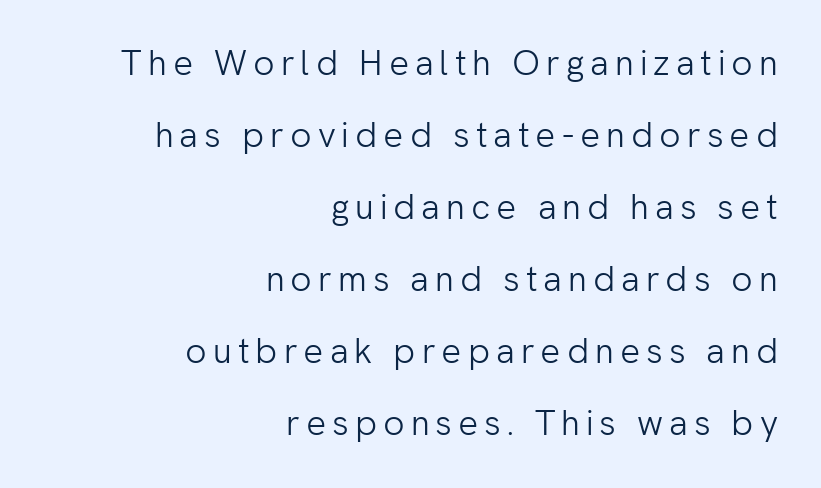
{"serif": "no", "italic": "no", "bold": "no", "weight": "light", "width": "normal", "stroke_contrast": "low", "x_height": "medium", "monospaced": "no", "underline": "no", "align": "right", "line_spacing": "loose", "line_spacing_ratio": 2.06, "glyph_px": 35}
